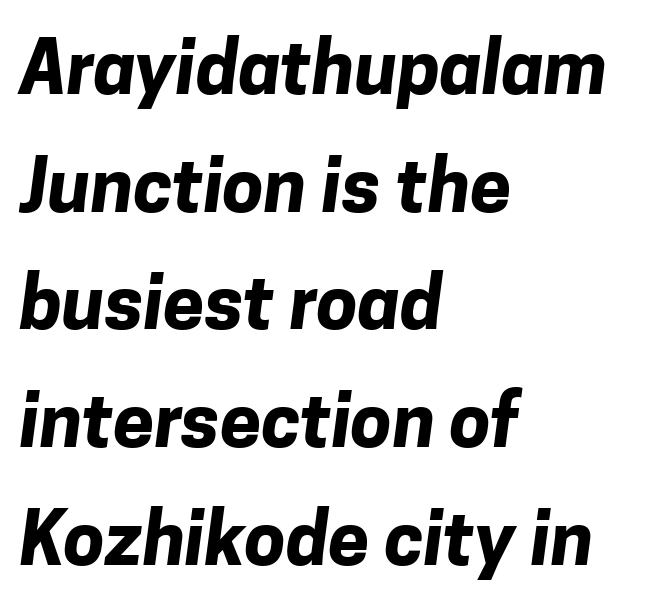
The image shows 74 px bold sans-serif type; set left-aligned, normal line spacing (1.59x), normal letter spacing, not underlined; low stroke contrast and a medium x-height.
